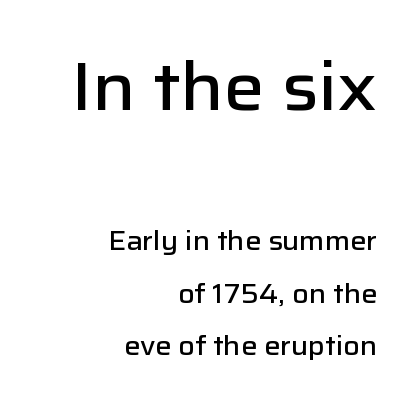
{"serif": "no", "italic": "no", "bold": "semi", "weight": "semibold", "width": "normal", "stroke_contrast": "low", "x_height": "medium", "monospaced": "no", "underline": "no", "align": "right", "line_spacing": "loose", "line_spacing_ratio": 1.95, "letter_spacing": "normal", "letter_spacing_em": 0.0, "larger_block": "first", "size_ratio": 2.52, "glyph_px": 68}
